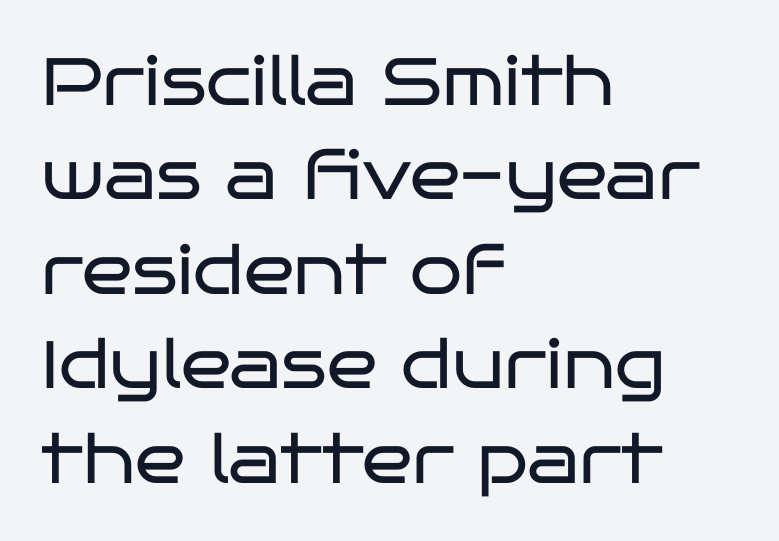
{"serif": "no", "italic": "no", "bold": "no", "weight": "regular", "width": "wide", "stroke_contrast": "low", "x_height": "large", "monospaced": "no", "underline": "no", "align": "left", "line_spacing": "normal", "line_spacing_ratio": 1.41, "letter_spacing": "normal", "letter_spacing_em": 0.0, "glyph_px": 67}
